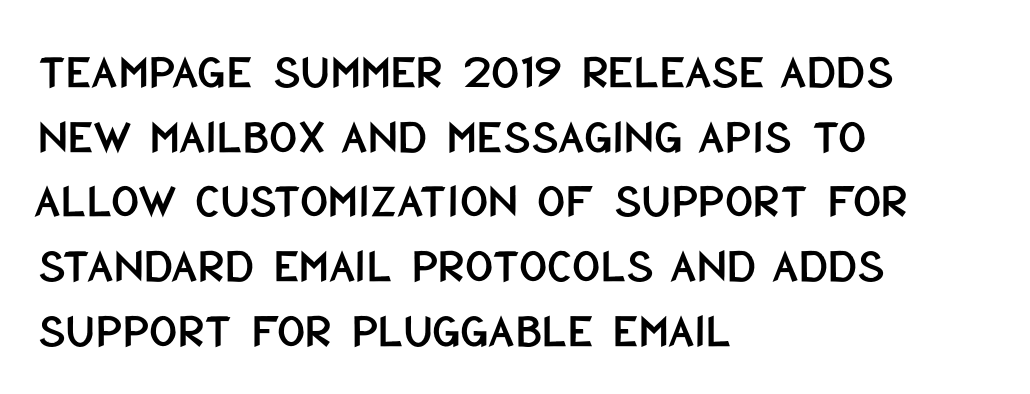
The image shows 49 px condensed sans-serif type, upright; set left-aligned, normal line spacing (1.32x), normal letter spacing, not underlined; low stroke contrast and a large x-height.
